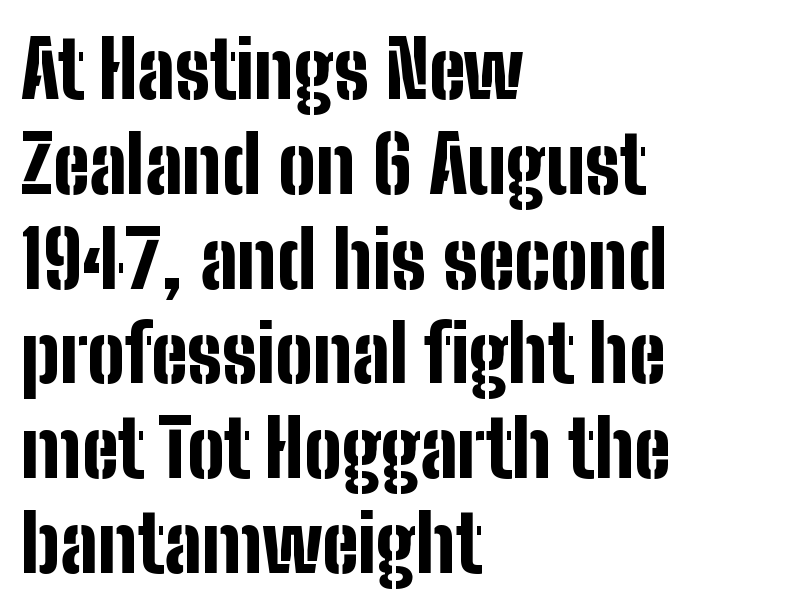
The image shows 79 px bold, condensed sans-serif type, upright; set left-aligned, line spacing 1.2x, normal letter spacing, not underlined; low stroke contrast and a medium x-height.
